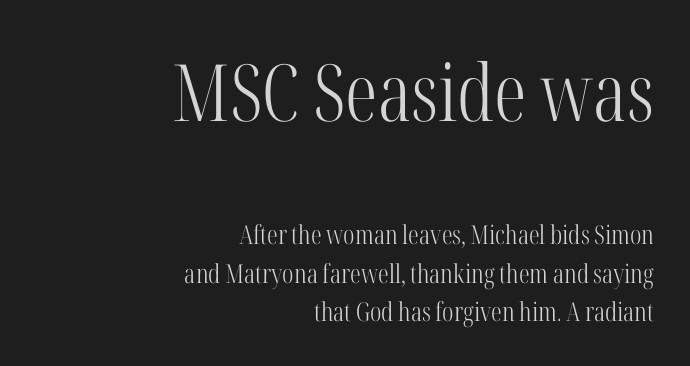
{"serif": "yes", "italic": "no", "bold": "no", "weight": "light", "width": "condensed", "stroke_contrast": "high", "x_height": "medium", "monospaced": "no", "underline": "no", "align": "right", "line_spacing": "normal", "line_spacing_ratio": 1.48, "letter_spacing": "normal", "letter_spacing_em": 0.0, "larger_block": "first", "size_ratio": 3.04, "glyph_px": 79}
